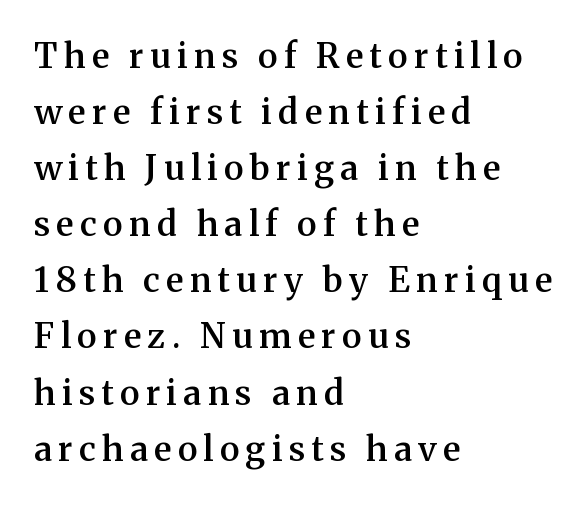
The image shows 34 px semibold serif type, upright; set left-aligned, normal line spacing (1.65x), not underlined; medium stroke contrast and a medium x-height.
